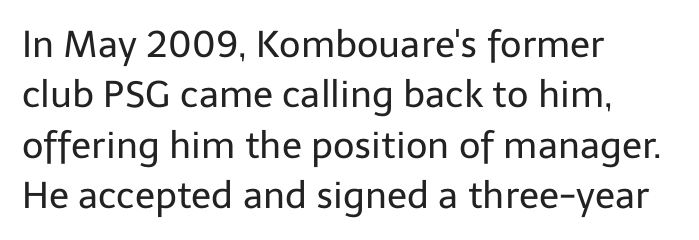
{"serif": "no", "italic": "no", "bold": "no", "weight": "regular", "width": "normal", "stroke_contrast": "low", "x_height": "medium", "monospaced": "no", "underline": "no", "align": "left", "line_spacing": "normal", "line_spacing_ratio": 1.36, "letter_spacing": "normal", "letter_spacing_em": 0.0, "glyph_px": 37}
